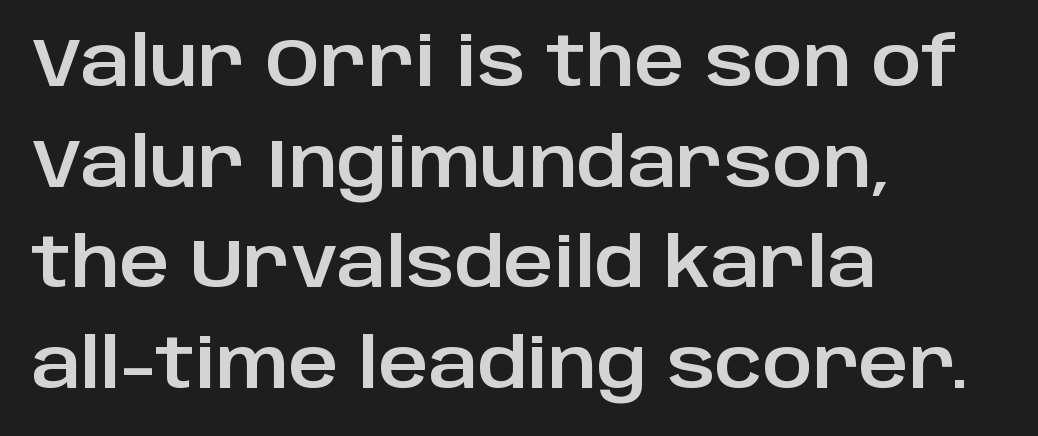
The image shows 68 px sans-serif type, upright; set left-aligned, normal line spacing (1.48x), normal letter spacing, not underlined; low stroke contrast and a large x-height.
